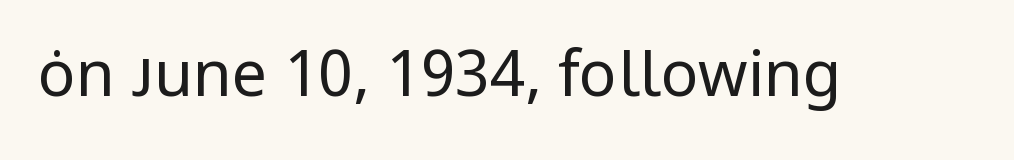
The passage shown is not bold in any degree. Honestly, the letter spacing is just normal — you wouldn't notice it. The characters display no serif detailing; their extremities are plain. Note the varied advance widths — an 'i' is clearly narrower than an 'm'. Letters rest on an invisible, unmarked baseline.
